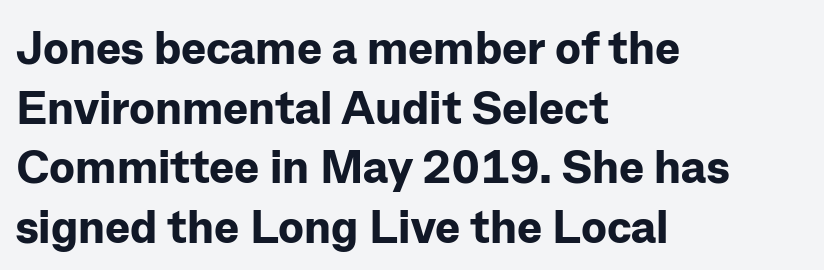
{"serif": "no", "italic": "no", "bold": "yes", "weight": "bold", "width": "normal", "stroke_contrast": "low", "x_height": "medium", "monospaced": "no", "underline": "no", "align": "left", "line_spacing": "normal", "line_spacing_ratio": 1.27, "letter_spacing": "normal", "letter_spacing_em": 0.0, "glyph_px": 47}
